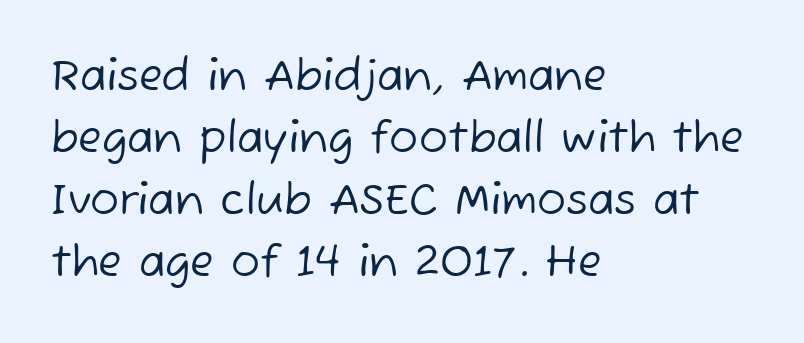
{"serif": "no", "bold": "no", "weight": "regular", "width": "normal", "stroke_contrast": "low", "x_height": "medium", "monospaced": "no", "underline": "no", "align": "left", "line_spacing": "normal", "line_spacing_ratio": 1.44, "letter_spacing": "normal", "letter_spacing_em": 0.0, "glyph_px": 43}
